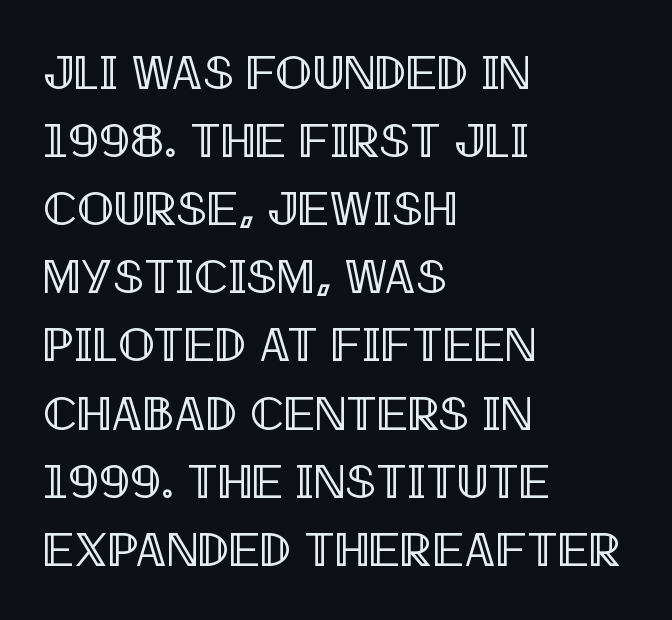
Q: Is the text italic (slanted)? A: No, it is upright.
Q: Is the text underlined? A: No.
Q: How is the paragraph aligned? A: Left-aligned.
Q: Is the spacing between letters normal or unusually wide? A: Normal.
Q: Is the spacing between lines tight, normal or loose? A: Normal.
Q: Width (condensed, normal, or wide)? A: Condensed.
Q: x-height? A: Large.
Q: Monospaced? A: No.
